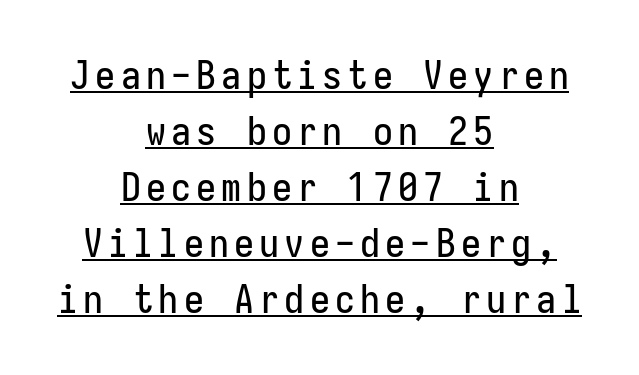
Q: Is the text italic (slanted)? A: No, it is upright.
Q: Is the typeface a serif or a sans-serif typeface? A: Sans-serif.
Q: Is the text underlined? A: Yes.
Q: How is the paragraph aligned? A: Centered.
Q: Is the spacing between lines tight, normal or loose? A: Normal.
Q: Width (condensed, normal, or wide)? A: Condensed.
Q: Stroke contrast? A: Low.
Q: x-height? A: Medium.
